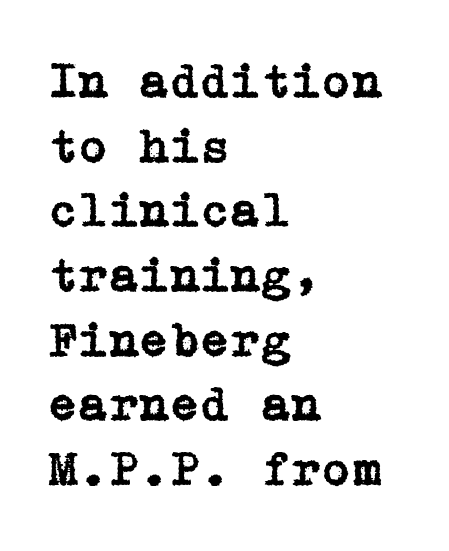
{"serif": "yes", "italic": "no", "width": "normal", "stroke_contrast": "low", "x_height": "medium", "underline": "no", "align": "left", "line_spacing": "normal", "line_spacing_ratio": 1.32, "letter_spacing": "normal", "letter_spacing_em": 0.0, "glyph_px": 49}
